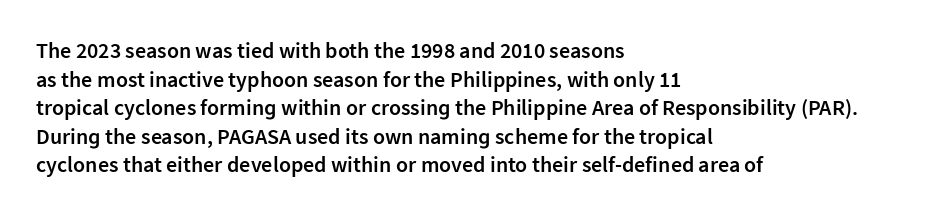
{"italic": "no", "bold": "semi", "underline": "no", "align": "left", "line_spacing": "normal", "line_spacing_ratio": 1.3, "letter_spacing": "normal", "letter_spacing_em": 0.0, "glyph_px": 22}
